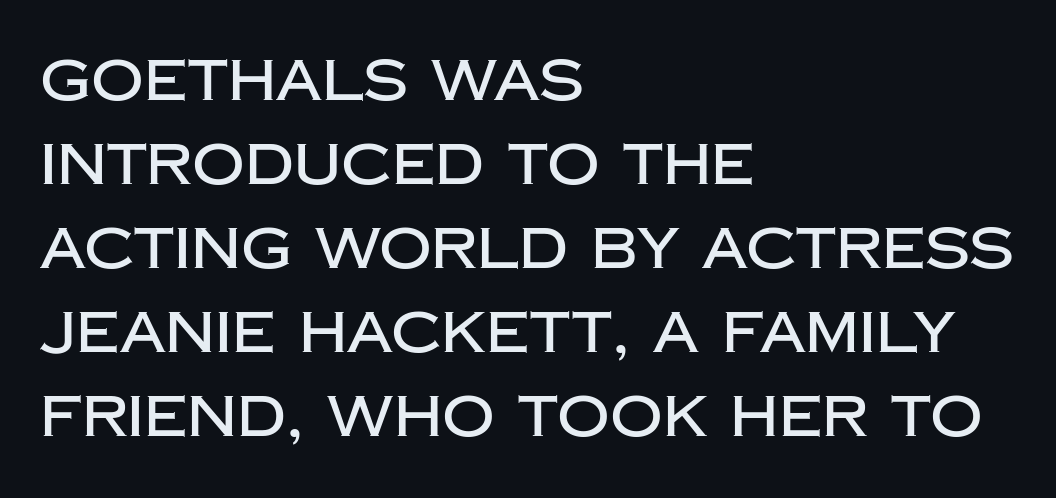
Q: Is the text italic (slanted)? A: No, it is upright.
Q: Is the typeface a serif or a sans-serif typeface? A: Sans-serif.
Q: Is the text underlined? A: No.
Q: How is the paragraph aligned? A: Left-aligned.
Q: Is the spacing between letters normal or unusually wide? A: Normal.
Q: Is the spacing between lines tight, normal or loose? A: Normal.
Q: Width (condensed, normal, or wide)? A: Normal.
Q: Stroke contrast? A: Low.
Q: x-height? A: Large.
Q: Monospaced? A: No.
